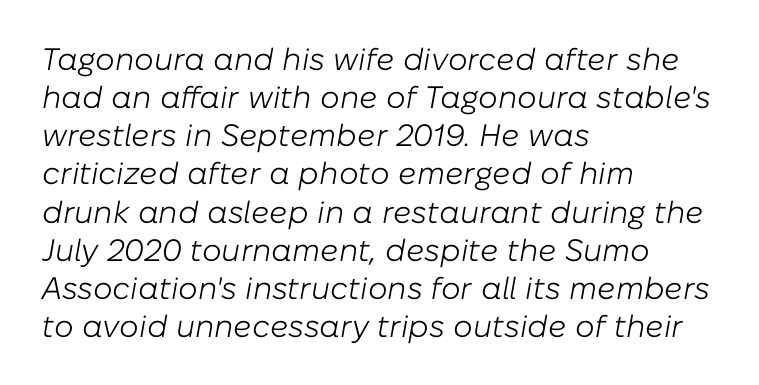
Q: Is the text bold? A: No.
Q: Is the text italic (slanted)? A: Yes, it leans right by about 10 degrees.
Q: Is the text underlined? A: No.
Q: How is the paragraph aligned? A: Left-aligned.
Q: Is the spacing between letters normal or unusually wide? A: Normal.
Q: Width (condensed, normal, or wide)? A: Normal.
Q: Stroke contrast? A: Low.
Q: x-height? A: Medium.
Q: Monospaced? A: No.
